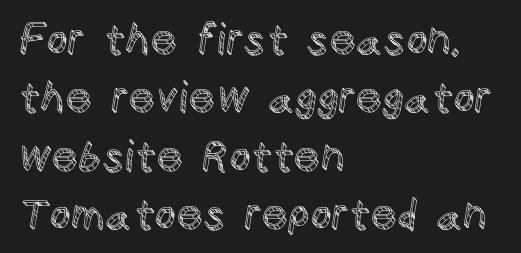
Q: Is the text italic (slanted)? A: Yes.
Q: Is the text underlined? A: No.
Q: How is the paragraph aligned? A: Left-aligned.
Q: Is the spacing between letters normal or unusually wide? A: Normal.
Q: Is the spacing between lines tight, normal or loose? A: Normal.
Q: Width (condensed, normal, or wide)? A: Normal.
Q: x-height? A: Large.
Q: Monospaced? A: No.
